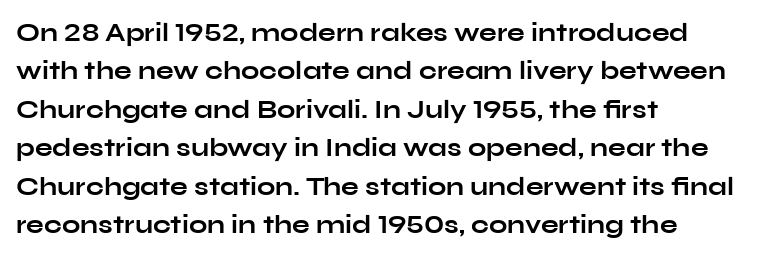
A typesetter would mark this as roman, not italic. Rule under the text: the space is simply empty. Layout note: lines flush left. The designer left line spacing at the default. What weight is shown? A full bold with thick strokes. This sample uses plain, unmodified letter spacing.
